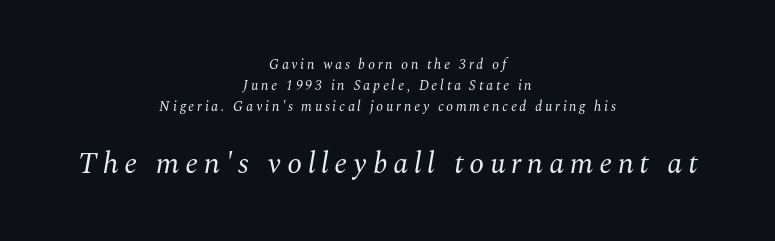
The image shows 30 px regular-weight serif type, italic (leaning right); set centered, normal line spacing (1.5x), not underlined; the second (bottom) block is 2.14x larger; medium stroke contrast and a medium x-height.
